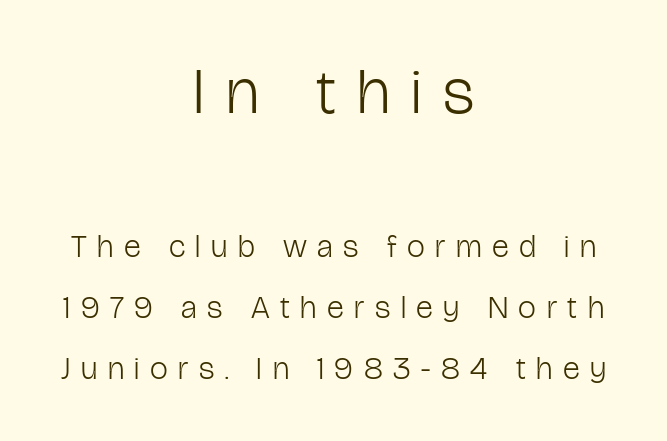
Size hierarchy here favors the leading block over the trailing one. The specimen omits any rule beneath the text block's lines. The designer went with a sans here, leaving each stem footless. Notice how the passage keeps no hard edge, just a central spine. This sample has the flowing, uneven cadence of proportional lettering.
